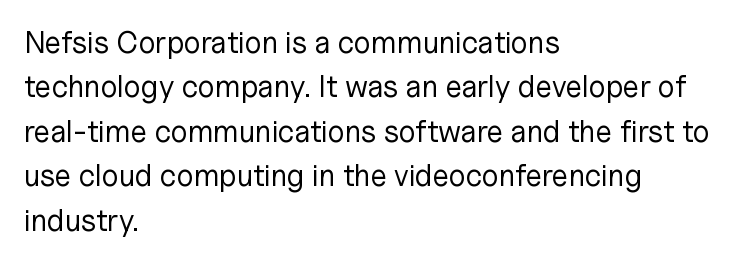
Q: Is the text bold? A: No.
Q: Is the text italic (slanted)? A: No, it is upright.
Q: Is the typeface a serif or a sans-serif typeface? A: Sans-serif.
Q: Is the text underlined? A: No.
Q: How is the paragraph aligned? A: Left-aligned.
Q: Is the spacing between letters normal or unusually wide? A: Normal.
Q: Is the spacing between lines tight, normal or loose? A: Normal.
Q: Width (condensed, normal, or wide)? A: Normal.
Q: Stroke contrast? A: Low.
Q: x-height? A: Medium.
Q: Monospaced? A: No.
